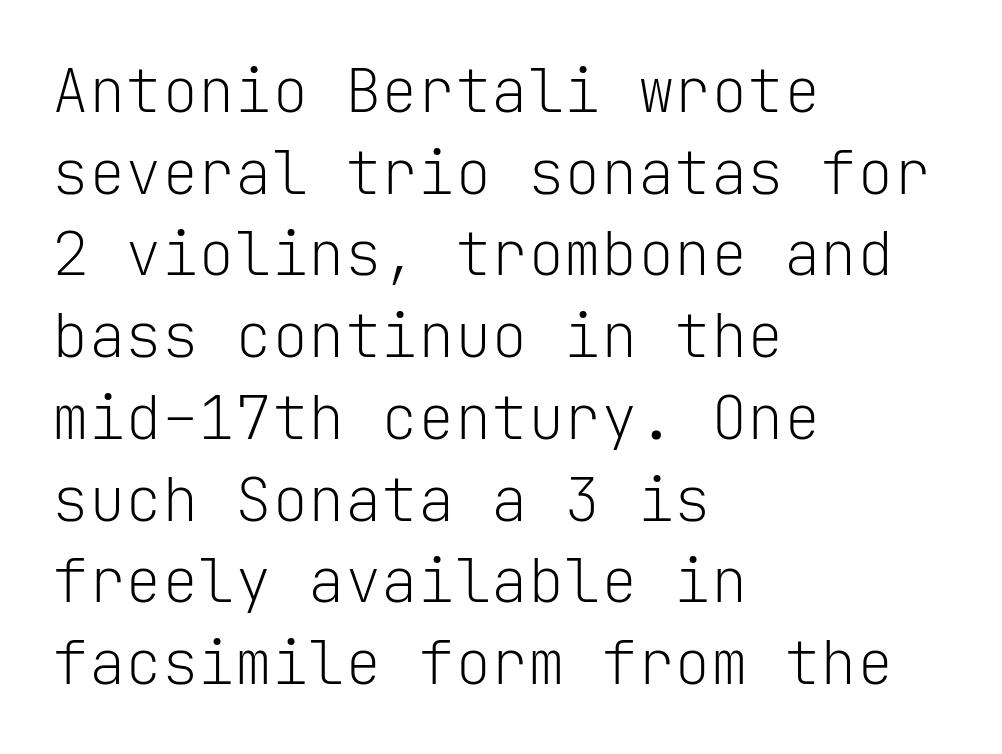
Q: Is the text bold? A: No.
Q: Is the text italic (slanted)? A: No, it is upright.
Q: Is the typeface a serif or a sans-serif typeface? A: Sans-serif.
Q: Is the text underlined? A: No.
Q: How is the paragraph aligned? A: Left-aligned.
Q: Is the spacing between letters normal or unusually wide? A: Normal.
Q: Is the spacing between lines tight, normal or loose? A: Normal.
Q: Width (condensed, normal, or wide)? A: Normal.
Q: Stroke contrast? A: Low.
Q: x-height? A: Medium.
Q: Monospaced? A: Yes.
